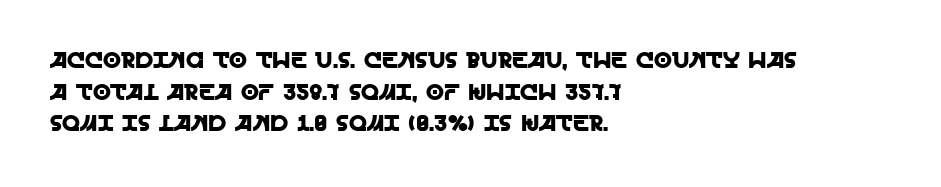
The image shows 23 px text type, upright; set left-aligned, normal line spacing (1.37x), normal letter spacing, not underlined.
